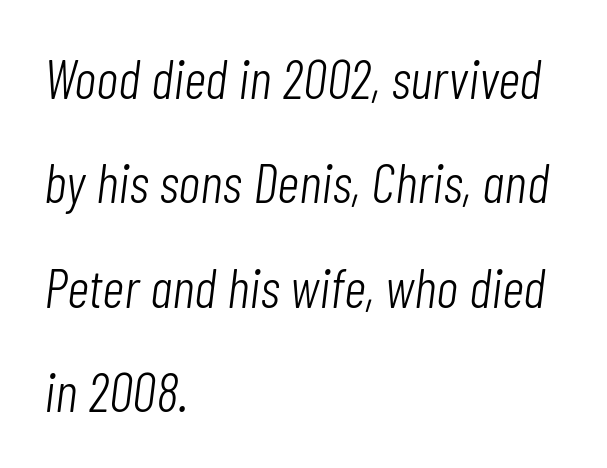
{"italic": "yes", "lean": "right", "slant_degrees": 7, "bold": "no", "weight": "light", "width": "condensed", "stroke_contrast": "low", "x_height": "medium", "monospaced": "no", "underline": "no", "align": "left", "line_spacing": "loose", "line_spacing_ratio": 1.9, "letter_spacing": "normal", "letter_spacing_em": 0.0, "glyph_px": 55}
